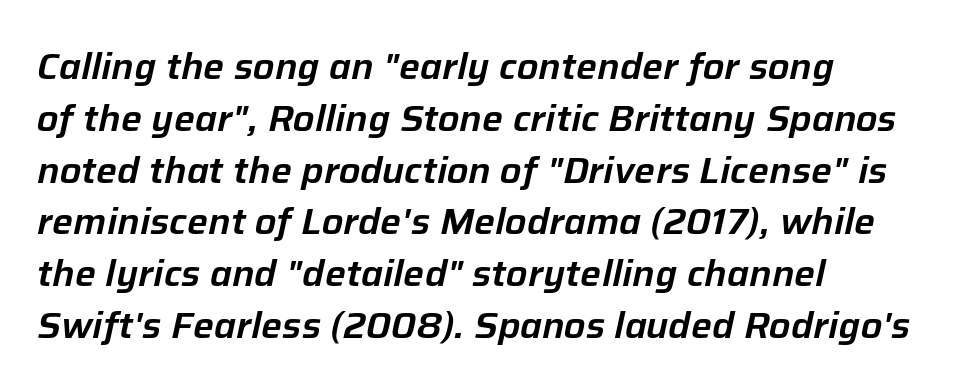
{"italic": "yes", "lean": "right", "slant_degrees": 12, "width": "normal", "stroke_contrast": "low", "x_height": "medium", "monospaced": "no", "underline": "no", "align": "left", "line_spacing": "normal", "line_spacing_ratio": 1.4, "letter_spacing": "normal", "letter_spacing_em": 0.0, "glyph_px": 37}
